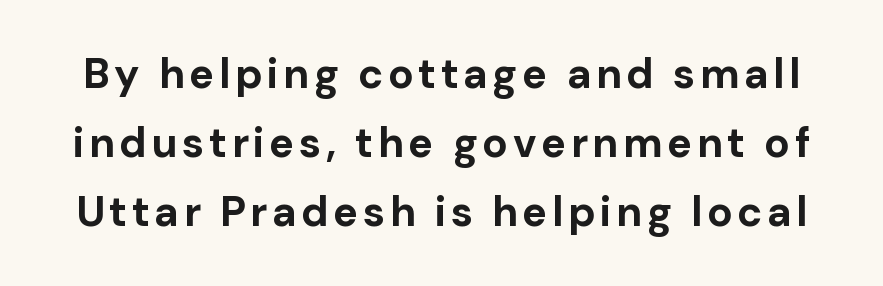
Q: Is the text bold? A: Yes.
Q: Is the text italic (slanted)? A: No, it is upright.
Q: Is the typeface a serif or a sans-serif typeface? A: Sans-serif.
Q: Is the text underlined? A: No.
Q: Is the spacing between lines tight, normal or loose? A: Normal.
Q: Width (condensed, normal, or wide)? A: Normal.
Q: Stroke contrast? A: Low.
Q: x-height? A: Medium.
Q: Monospaced? A: No.
